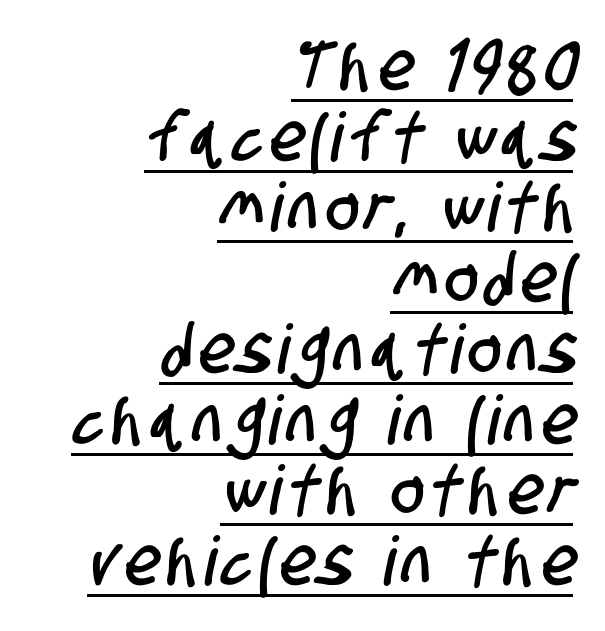
In terms of leading, this rendering errs on the cramped side. You could not count columns in this text — the font is proportionally spaced. These lines are set flush right with a ragged left edge. Like a heading marked for emphasis, these lines bear an underscore. The glyphs in this specimen are sans serif.
